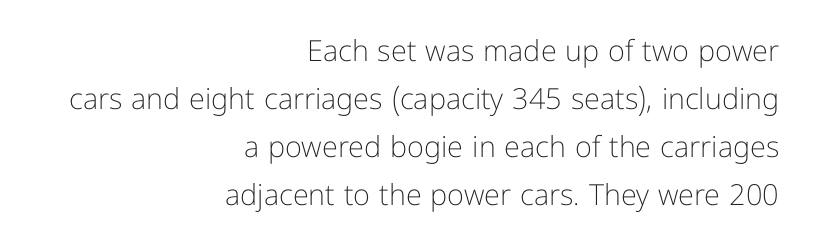
Q: Is the text bold? A: No.
Q: Is the text italic (slanted)? A: No, it is upright.
Q: Is the typeface a serif or a sans-serif typeface? A: Sans-serif.
Q: Is the text underlined? A: No.
Q: How is the paragraph aligned? A: Right-aligned.
Q: Is the spacing between letters normal or unusually wide? A: Normal.
Q: Is the spacing between lines tight, normal or loose? A: Normal.
Q: Width (condensed, normal, or wide)? A: Normal.
Q: Stroke contrast? A: Low.
Q: x-height? A: Medium.
Q: Monospaced? A: No.
